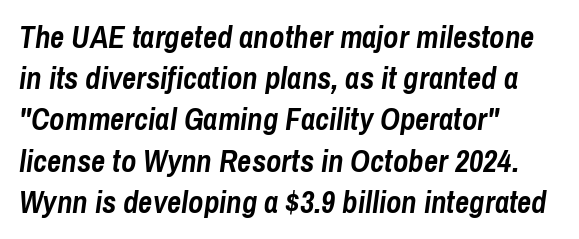
The image shows 31 px semibold, condensed type, italic (leaning right); set left-aligned, normal line spacing (1.33x), normal letter spacing, not underlined; low stroke contrast and a medium x-height.
